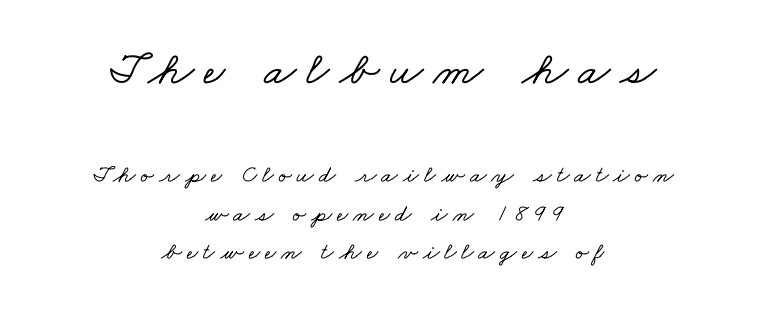
{"serif": "yes", "width": "wide", "stroke_contrast": "low", "x_height": "small", "monospaced": "no", "underline": "no", "align": "center", "line_spacing": "normal", "line_spacing_ratio": 1.62, "letter_spacing": "wide", "letter_spacing_em": 0.21, "larger_block": "first", "size_ratio": 1.96, "glyph_px": 47}
